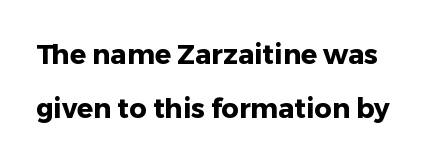
This block would shrink considerably if given ordinary leading; it's expanded now. Compared with typical body copy, the letter spacing here is the same. Rendered with straight, roman letterforms. Decoration check: the copy has no underline. Students, this is bold: see how much ink each stroke carries.
